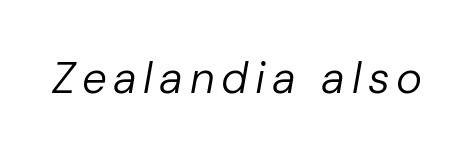
The image shows 44 px regular-weight type, italic (leaning right); set not underlined; low stroke contrast and a medium x-height.
